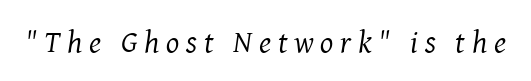
Q: Is the text bold? A: No.
Q: Is the text italic (slanted)? A: Yes, it leans right by about 8 degrees.
Q: Is the typeface a serif or a sans-serif typeface? A: Serif.
Q: Is the text underlined? A: No.
Q: Is the spacing between letters normal or unusually wide? A: Unusually wide.
Q: Width (condensed, normal, or wide)? A: Normal.
Q: Stroke contrast? A: Medium.
Q: x-height? A: Medium.
Q: Monospaced? A: No.
